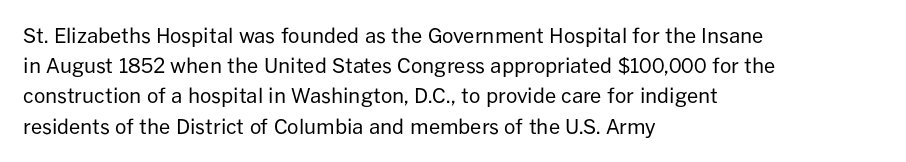
The image shows 20 px text type, upright; set left-aligned, normal line spacing (1.51x), normal letter spacing, not underlined.
